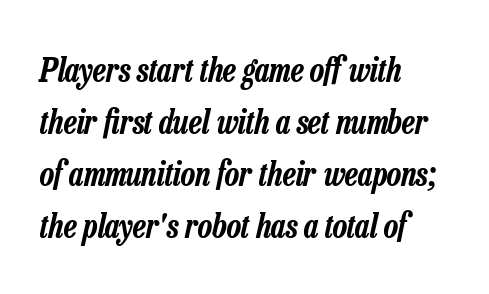
The image shows 33 px condensed type, italic (leaning right); set left-aligned, normal line spacing (1.58x), normal letter spacing, not underlined; low stroke contrast and a medium x-height.
